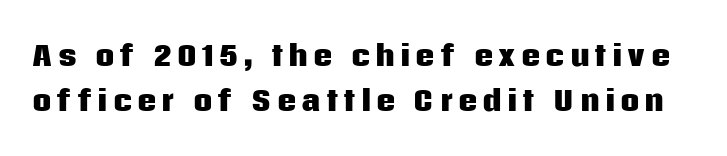
Q: Is the text bold? A: Yes.
Q: Is the text italic (slanted)? A: No, it is upright.
Q: Is the text underlined? A: No.
Q: Is the spacing between lines tight, normal or loose? A: Normal.
